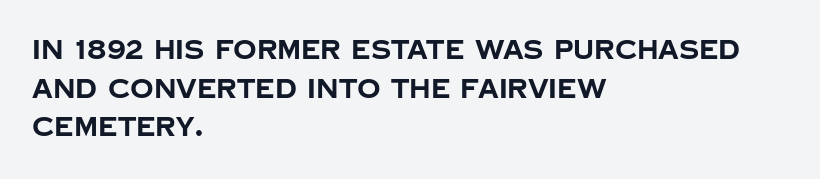
Q: Is the text bold? A: Yes.
Q: Is the text italic (slanted)? A: No, it is upright.
Q: Is the text underlined? A: No.
Q: How is the paragraph aligned? A: Left-aligned.
Q: Is the spacing between letters normal or unusually wide? A: Normal.
Q: Is the spacing between lines tight, normal or loose? A: Normal.
